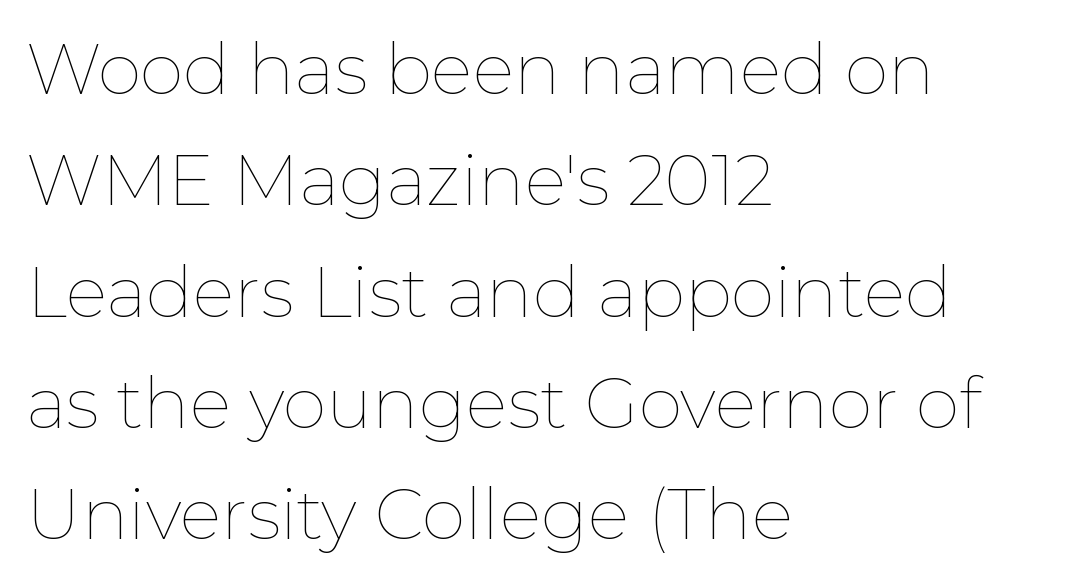
{"italic": "no", "bold": "no", "weight": "thin", "width": "normal", "stroke_contrast": "low", "x_height": "medium", "monospaced": "no", "underline": "no", "align": "left", "line_spacing": "normal", "line_spacing_ratio": 1.59, "letter_spacing": "normal", "letter_spacing_em": 0.0, "glyph_px": 70}
